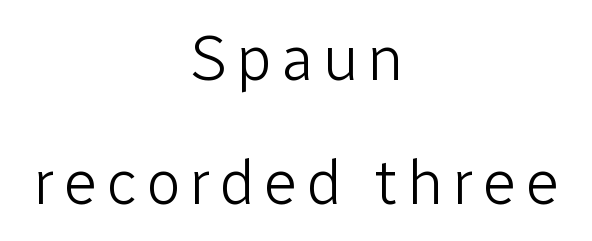
{"serif": "no", "italic": "no", "bold": "no", "weight": "light", "width": "normal", "stroke_contrast": "low", "x_height": "medium", "monospaced": "no", "underline": "no", "align": "center", "line_spacing": "loose", "line_spacing_ratio": 1.94, "glyph_px": 64}
